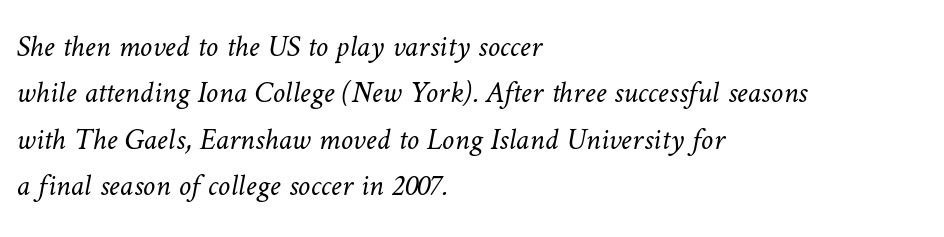
Glance below the letters and you will spot only blank space. Evenly set lines give the paragraph a standard silhouette. Bold? No — there's no thickening of the strokes. Is this a fixed-width face? No — the glyphs have proportional, varying widths. Notice how the passage keeps a crisp vertical edge on the left only. Tracking here is standard; glyphs follow each other at the usual distance.
